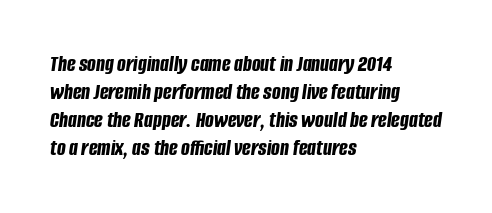
Just letters on the line, the space beneath them empty. Glyph-to-glyph distance matches everyday printed text. Quick note: italic. Stroke thickness is high; the sample reads as a true bold. The lines are quadded left.
